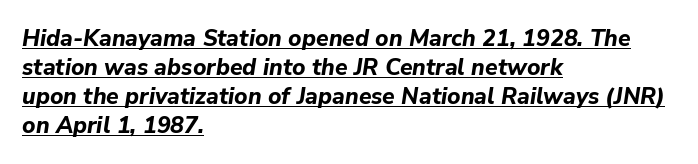
{"italic": "yes", "lean": "right", "slant_degrees": 9, "bold": "yes", "underline": "yes", "align": "left", "line_spacing": "normal", "line_spacing_ratio": 1.26, "letter_spacing": "normal", "letter_spacing_em": 0.0, "glyph_px": 23}
